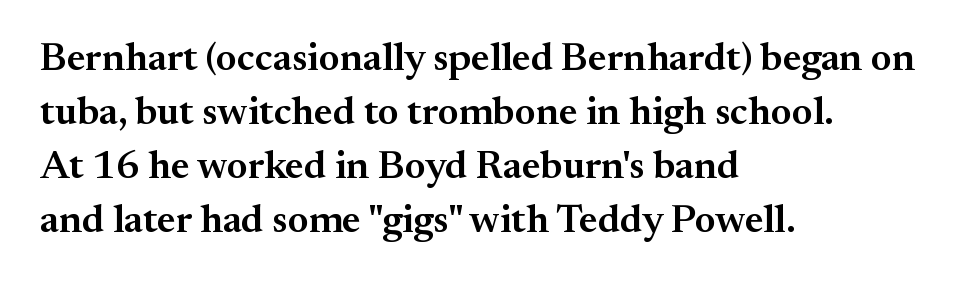
{"serif": "yes", "italic": "no", "bold": "semi", "weight": "semibold", "width": "normal", "stroke_contrast": "medium", "x_height": "small", "monospaced": "no", "underline": "no", "align": "left", "line_spacing": "normal", "line_spacing_ratio": 1.35, "letter_spacing": "normal", "letter_spacing_em": 0.0, "glyph_px": 40}
